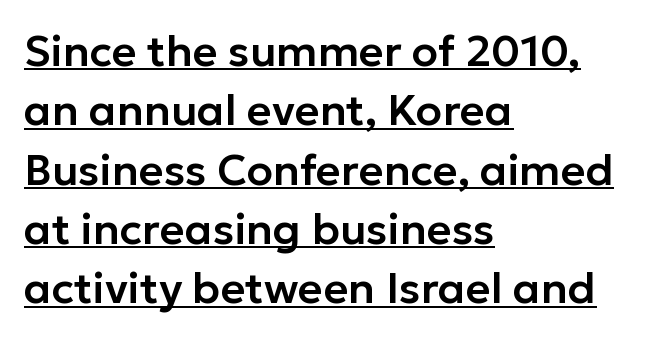
{"serif": "no", "italic": "no", "width": "normal", "stroke_contrast": "low", "x_height": "medium", "monospaced": "no", "underline": "yes", "align": "left", "line_spacing": "normal", "line_spacing_ratio": 1.38, "letter_spacing": "normal", "letter_spacing_em": 0.0, "glyph_px": 43}
